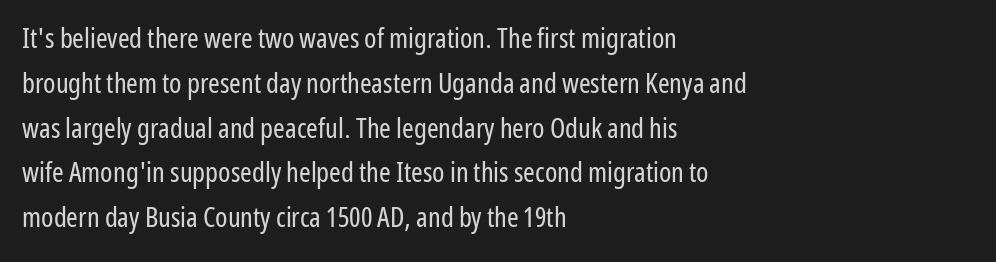
The rendering keeps characters at their native spacing. Compared with typical paragraphs, the rows here are spaced about the same. Note the varied advance widths — an 'i' is clearly narrower than an 'm'. Characters remain perfectly vertical along every line. Stems and bowls with no extra thickness — not bold.
